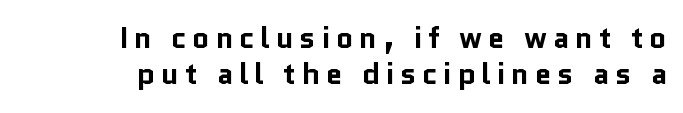
Q: Is the text bold? A: Yes.
Q: Is the text italic (slanted)? A: No, it is upright.
Q: Is the typeface a serif or a sans-serif typeface? A: Sans-serif.
Q: Is the text underlined? A: No.
Q: How is the paragraph aligned? A: Right-aligned.
Q: Width (condensed, normal, or wide)? A: Normal.
Q: Stroke contrast? A: Low.
Q: x-height? A: Medium.
Q: Monospaced? A: No.
